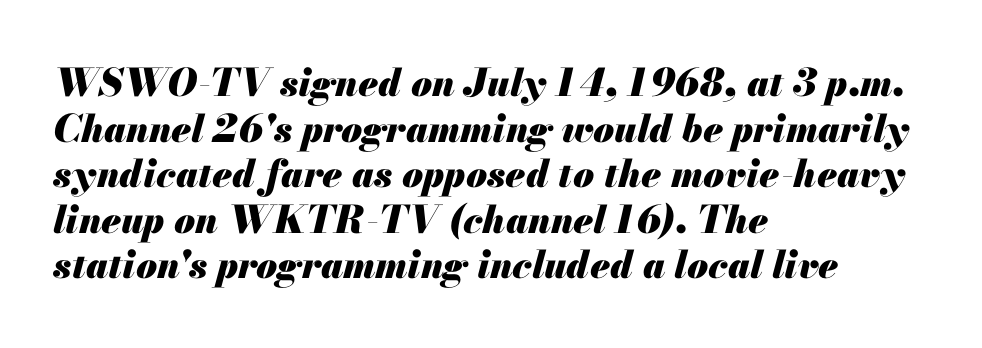
{"italic": "yes", "lean": "right", "slant_degrees": 13, "bold": "yes", "weight": "heavy", "width": "normal", "stroke_contrast": "medium", "x_height": "small", "monospaced": "no", "underline": "no", "align": "left", "line_spacing_ratio": 1.2, "letter_spacing": "normal", "letter_spacing_em": 0.0, "glyph_px": 38}
